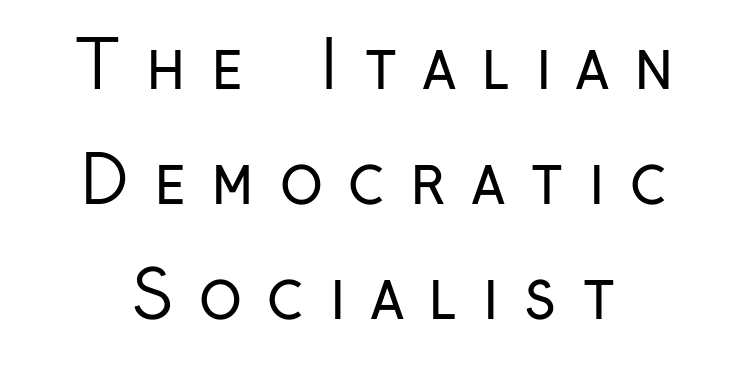
The image shows 65 px regular-weight, condensed sans-serif type, upright; set line spacing 1.77x, unusually wide letter spacing (+0.39 em), not underlined; low stroke contrast and a medium x-height.
